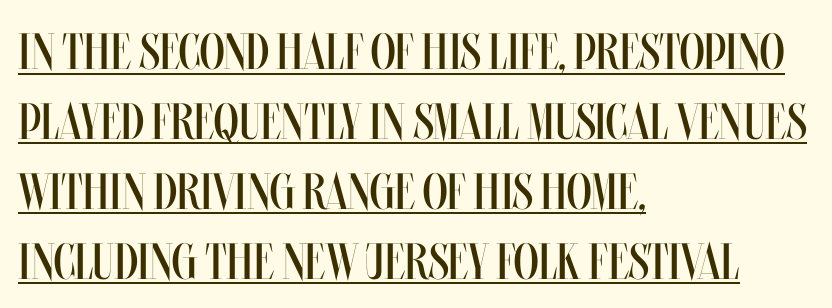
{"italic": "no", "bold": "no", "weight": "regular", "width": "condensed", "stroke_contrast": "medium", "x_height": "large", "monospaced": "no", "underline": "yes", "align": "left", "line_spacing": "normal", "line_spacing_ratio": 1.37, "letter_spacing": "normal", "letter_spacing_em": 0.0, "glyph_px": 51}
